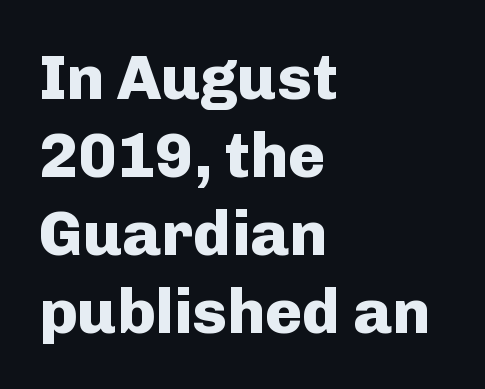
Q: Is the text bold? A: Yes.
Q: Is the text italic (slanted)? A: No, it is upright.
Q: Is the typeface a serif or a sans-serif typeface? A: Sans-serif.
Q: Is the text underlined? A: No.
Q: How is the paragraph aligned? A: Left-aligned.
Q: Is the spacing between letters normal or unusually wide? A: Normal.
Q: Width (condensed, normal, or wide)? A: Normal.
Q: Stroke contrast? A: Low.
Q: x-height? A: Medium.
Q: Monospaced? A: No.
